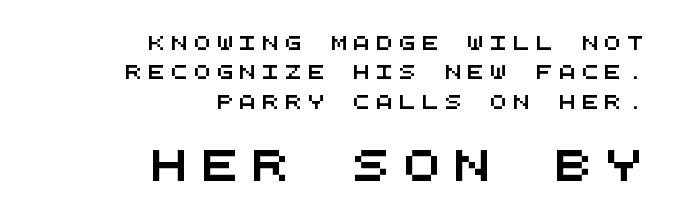
{"serif": "no", "width": "wide", "stroke_contrast": "medium", "x_height": "large", "monospaced": "yes", "underline": "no", "align": "right", "line_spacing": "loose", "line_spacing_ratio": 2.09, "letter_spacing": "wide", "letter_spacing_em": 0.43, "larger_block": "second", "size_ratio": 2.21, "glyph_px": 31}
